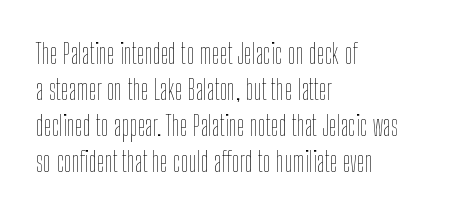
Horizontally, the lines are justified to the leading edge only. The space between consecutive lines is moderate. Unmarked baselines from the first word to the last. Posture: vertical.
